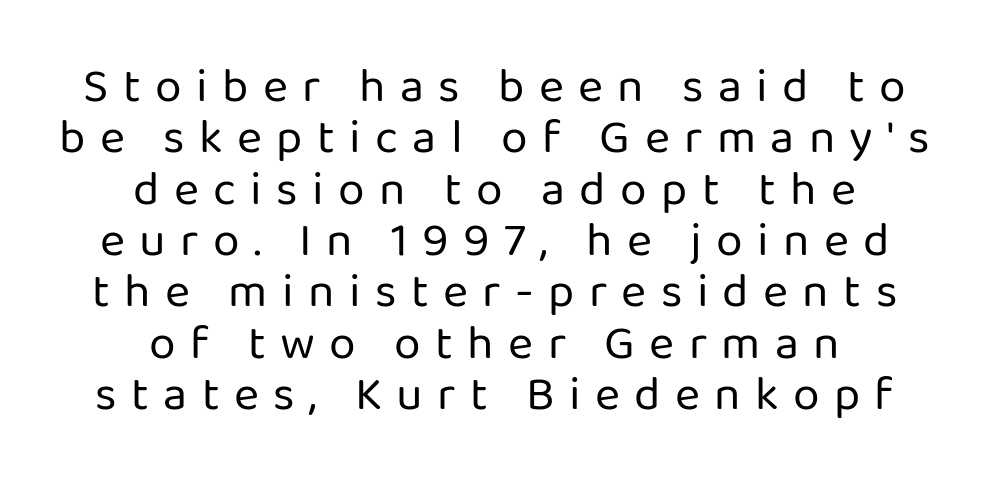
Q: Is the text bold? A: No.
Q: Is the text italic (slanted)? A: No, it is upright.
Q: Is the typeface a serif or a sans-serif typeface? A: Sans-serif.
Q: Is the text underlined? A: No.
Q: How is the paragraph aligned? A: Centered.
Q: Is the spacing between letters normal or unusually wide? A: Unusually wide.
Q: Is the spacing between lines tight, normal or loose? A: Tight.
Q: Width (condensed, normal, or wide)? A: Normal.
Q: Stroke contrast? A: Low.
Q: x-height? A: Medium.
Q: Monospaced? A: No.
